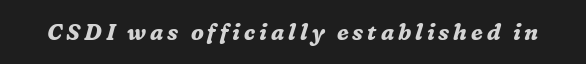
Q: Is the text bold? A: Yes.
Q: Is the text italic (slanted)? A: Yes, it leans right by about 16 degrees.
Q: Is the text underlined? A: No.
